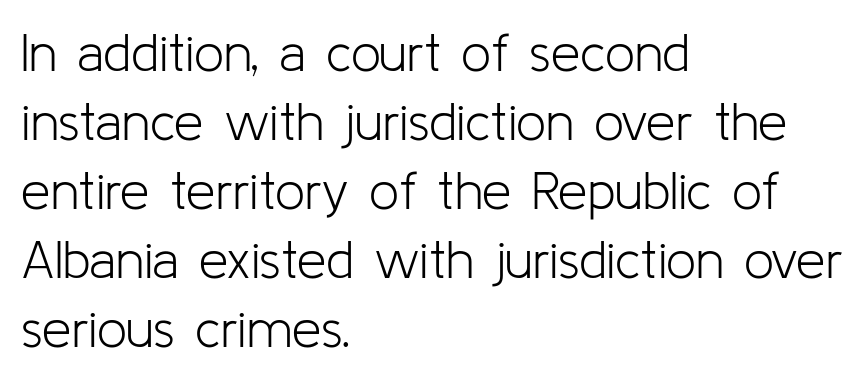
The typesetting does not lean heavy: it is not bold. Tall strokes in this sample are plumb rather than angled. Vertically, the passage feels balanced, rows spaced as you'd expect. The designer went with a sans here, leaving each stem footless. Nothing unusual about the tracking: characters are spaced as the font intends. The letters advance in unequal steps, a hallmark of proportional type.
